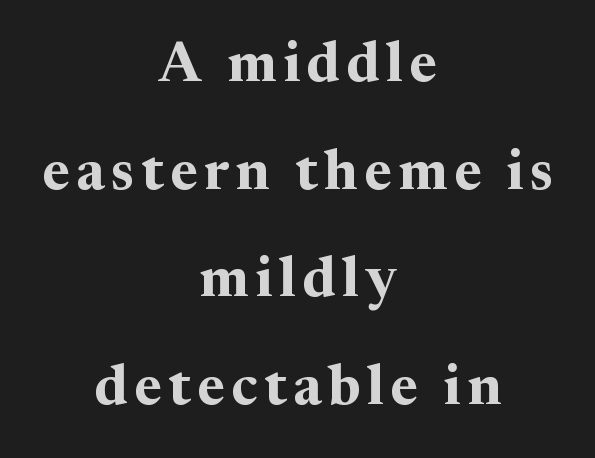
Q: Is the text bold? A: Yes.
Q: Is the text italic (slanted)? A: No, it is upright.
Q: Is the typeface a serif or a sans-serif typeface? A: Serif.
Q: Is the text underlined? A: No.
Q: How is the paragraph aligned? A: Centered.
Q: Is the spacing between lines tight, normal or loose? A: Loose.
Q: Width (condensed, normal, or wide)? A: Normal.
Q: Stroke contrast? A: Medium.
Q: x-height? A: Medium.
Q: Monospaced? A: No.
